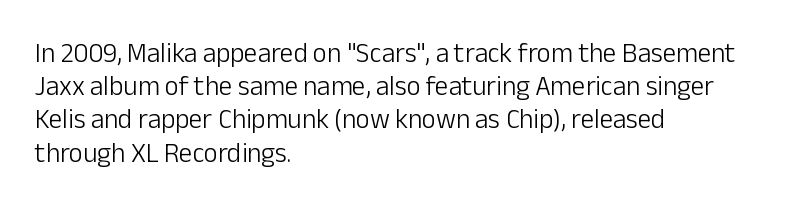
{"italic": "no", "bold": "no", "underline": "no", "align": "left", "line_spacing_ratio": 1.23, "letter_spacing": "normal", "letter_spacing_em": 0.0, "glyph_px": 27}
